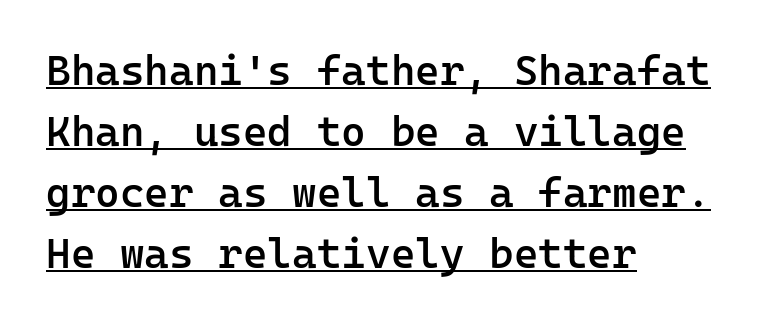
The image shows 42 px semibold sans-serif type, upright, monospaced; set left-aligned, normal line spacing (1.45x), normal letter spacing, underlined; low stroke contrast and a medium x-height.
